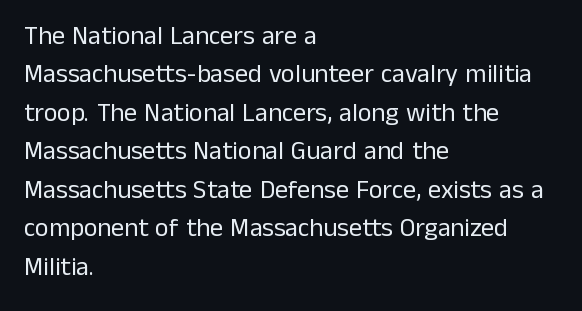
Leftover space on each line is placed entirely after the last word. The font sits on the lighter half of the weight spectrum, regular included. Here the glyphs are tracked normally, forming tight word shapes. Evenly set lines give the paragraph a standard silhouette. The area under the type is left untouched. The letters stand upright; this is a roman face.
